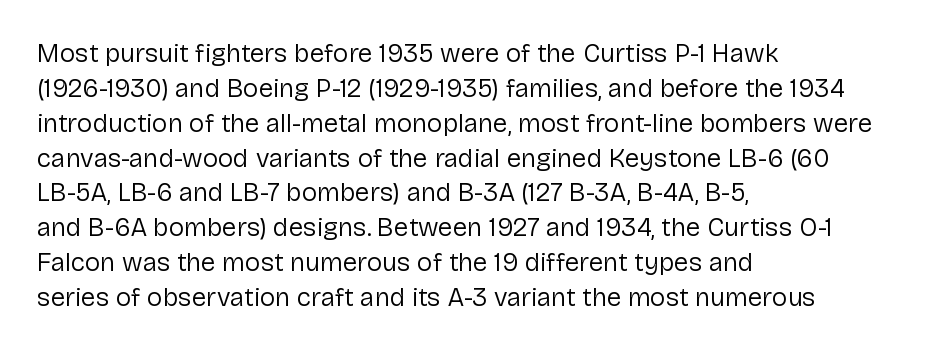
The strip under each line holds only bare page. Short note: letters normally spaced. The axis of the letterforms is exactly vertical. Line spacing here is normal. The rendering anchors every line to the left-hand side.
